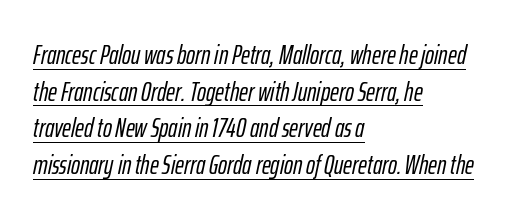
The image shows 27 px text type, italic (leaning right); set left-aligned, normal line spacing (1.36x), normal letter spacing, underlined.
